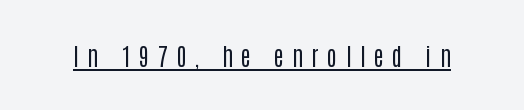
The rendering inserts visible extra space after every character. Ascenders rise straight up at ninety degrees. Underlining? Definitely there. Weight: regular or lighter.
